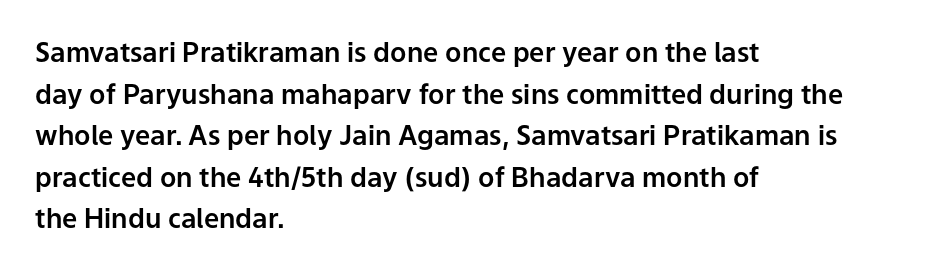
The image shows 27 px text type, upright; set left-aligned, normal line spacing (1.54x), normal letter spacing, not underlined.
